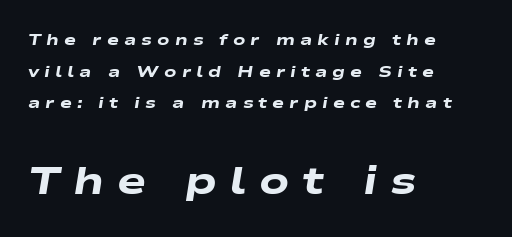
The letters advance in unequal steps, a hallmark of proportional type. Letters rest on an invisible, unmarked baseline. Summary of weight: heavy, a full bold. Someone cranked the tracking dial way up on this one. This is oblique type, the kind used for emphasis or titles. A student would notice the bottom passage is typeset larger than what precedes it.
